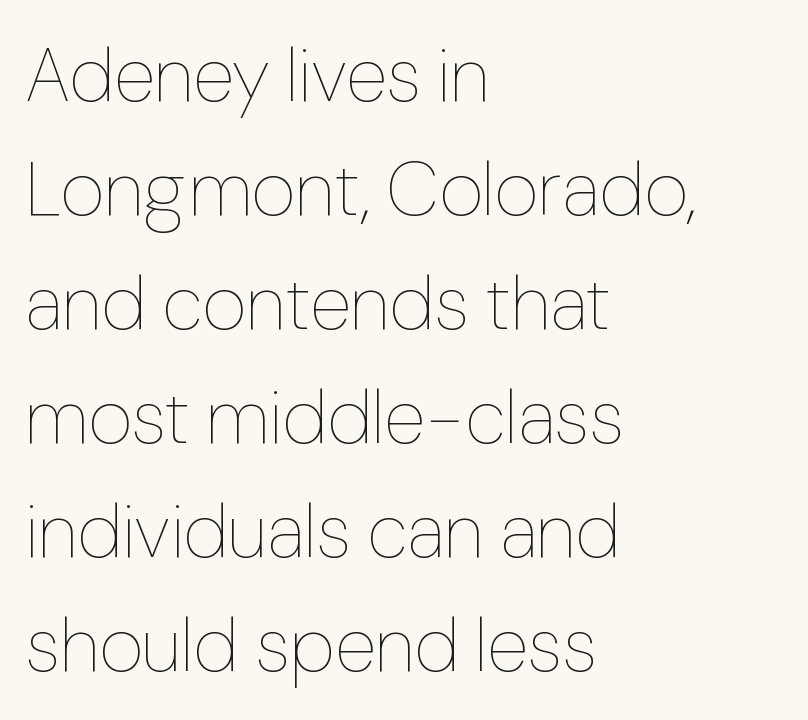
Q: Is the text bold? A: No.
Q: Is the text italic (slanted)? A: No, it is upright.
Q: Is the text underlined? A: No.
Q: How is the paragraph aligned? A: Left-aligned.
Q: Is the spacing between letters normal or unusually wide? A: Normal.
Q: Is the spacing between lines tight, normal or loose? A: Normal.
Q: Width (condensed, normal, or wide)? A: Normal.
Q: Stroke contrast? A: Low.
Q: x-height? A: Medium.
Q: Monospaced? A: No.
